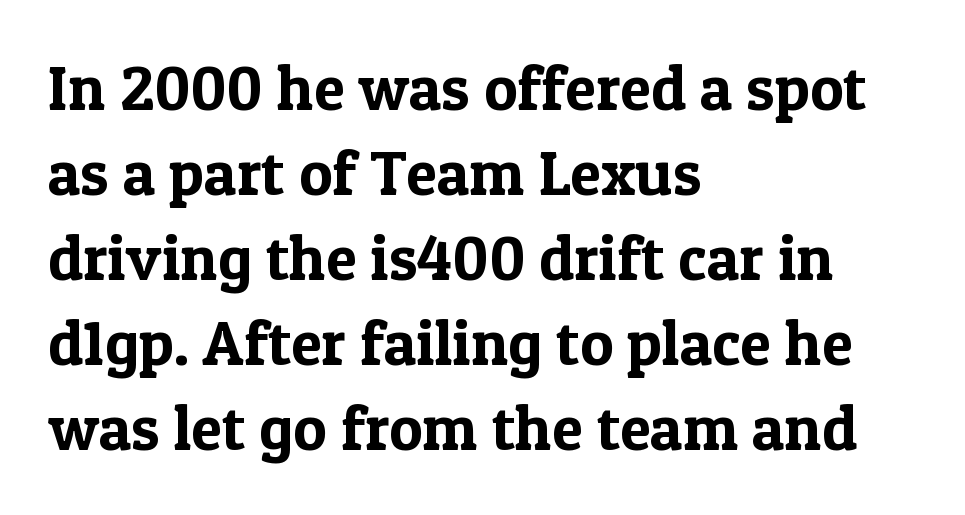
Q: Is the text italic (slanted)? A: No, it is upright.
Q: Is the typeface a serif or a sans-serif typeface? A: Serif.
Q: Is the text underlined? A: No.
Q: How is the paragraph aligned? A: Left-aligned.
Q: Is the spacing between letters normal or unusually wide? A: Normal.
Q: Is the spacing between lines tight, normal or loose? A: Normal.
Q: Width (condensed, normal, or wide)? A: Normal.
Q: x-height? A: Medium.
Q: Monospaced? A: No.
